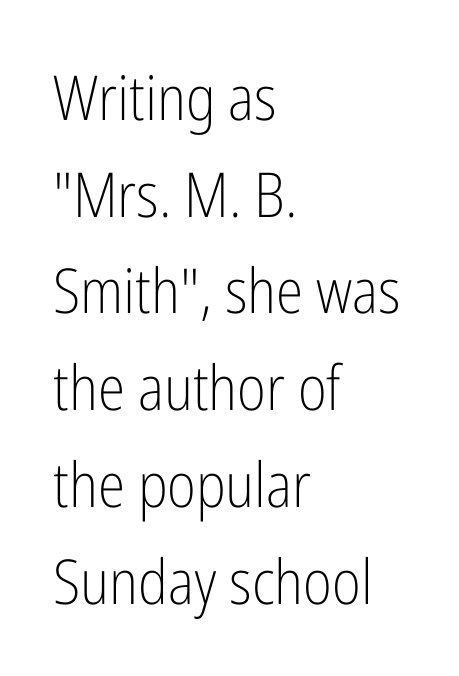
The image shows 62 px light, condensed sans-serif type, upright; set left-aligned, normal line spacing (1.56x), normal letter spacing, not underlined; low stroke contrast and a medium x-height.
